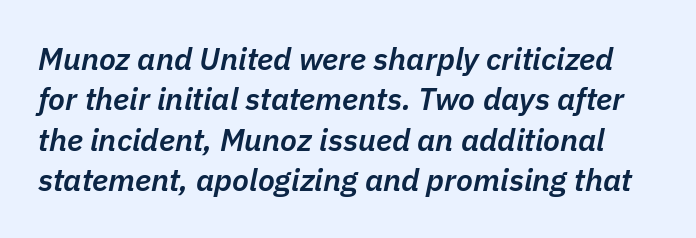
The image shows 31 px semibold type, italic (leaning right); set normal line spacing (1.3x), normal letter spacing, not underlined; low stroke contrast and a medium x-height.
